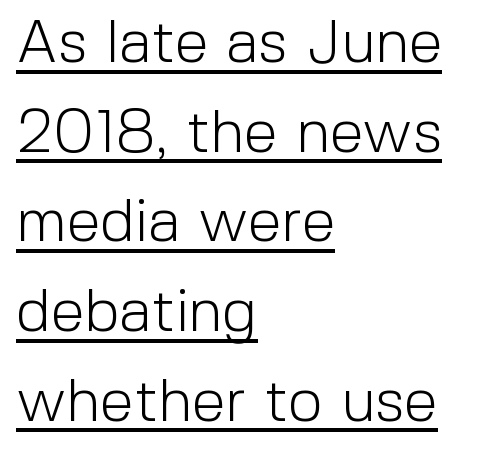
{"serif": "no", "italic": "no", "bold": "no", "weight": "light", "width": "normal", "x_height": "medium", "monospaced": "no", "underline": "yes", "align": "left", "line_spacing": "normal", "line_spacing_ratio": 1.47, "letter_spacing": "normal", "letter_spacing_em": 0.0, "glyph_px": 61}
